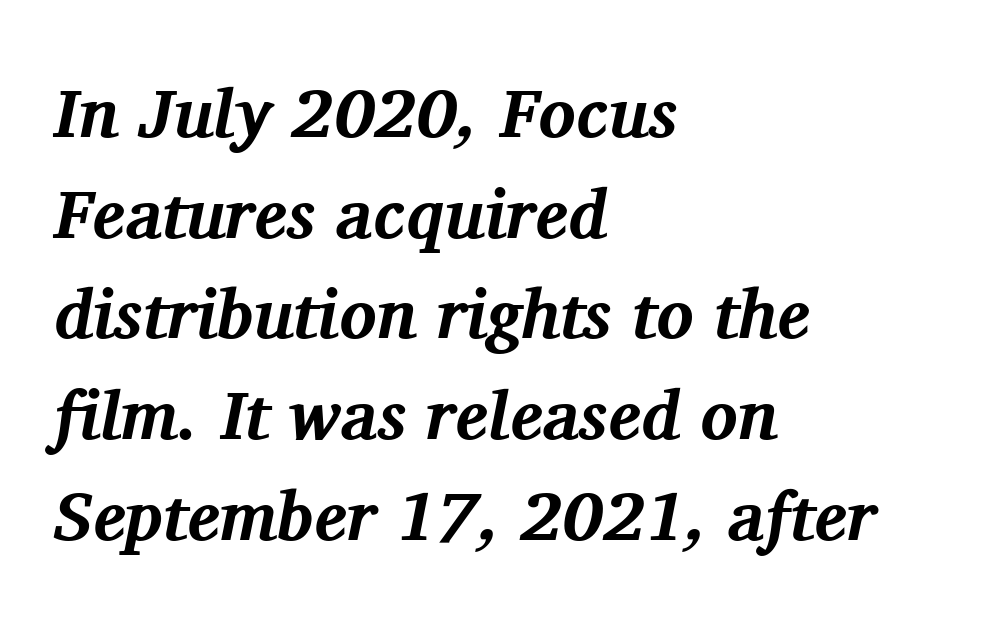
Q: Is the text bold? A: Yes.
Q: Is the text italic (slanted)? A: Yes, it leans right by about 11 degrees.
Q: Is the typeface a serif or a sans-serif typeface? A: Serif.
Q: Is the text underlined? A: No.
Q: How is the paragraph aligned? A: Left-aligned.
Q: Is the spacing between letters normal or unusually wide? A: Normal.
Q: Is the spacing between lines tight, normal or loose? A: Normal.
Q: Width (condensed, normal, or wide)? A: Normal.
Q: Stroke contrast? A: Medium.
Q: x-height? A: Medium.
Q: Monospaced? A: No.
